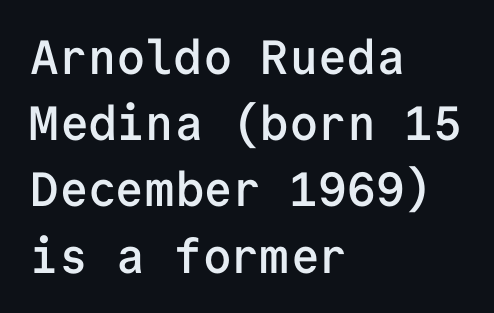
The tracking reads as untouched default to a designer's eye. Are there feet on the stems? There aren't — it's a sans. Whoever set this chose a conventional vertical rhythm. Descenders hang freely into open space.
